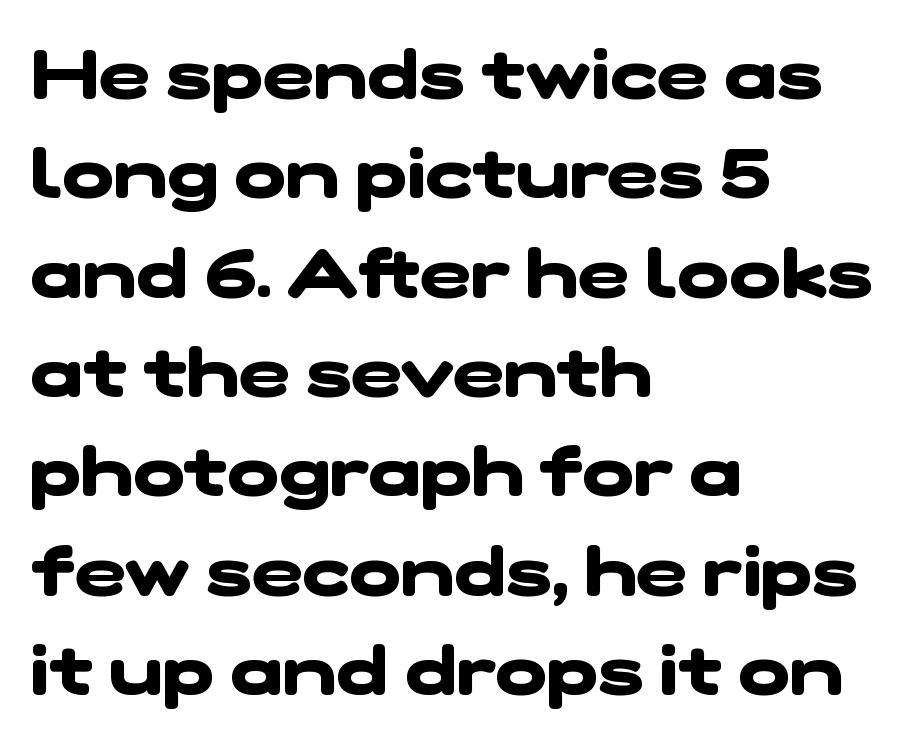
Q: Is the text bold? A: Yes.
Q: Is the typeface a serif or a sans-serif typeface? A: Sans-serif.
Q: Is the text underlined? A: No.
Q: How is the paragraph aligned? A: Left-aligned.
Q: Is the spacing between letters normal or unusually wide? A: Normal.
Q: Is the spacing between lines tight, normal or loose? A: Normal.
Q: Width (condensed, normal, or wide)? A: Wide.
Q: Stroke contrast? A: Low.
Q: x-height? A: Medium.
Q: Monospaced? A: No.
